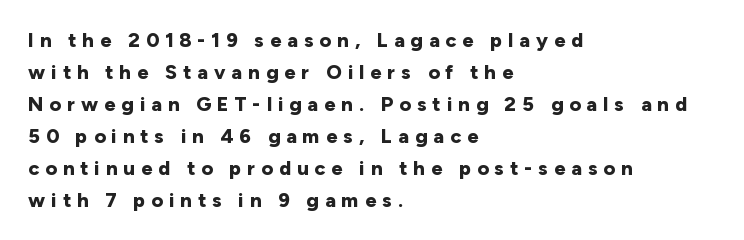
{"italic": "no", "bold": "yes", "underline": "no", "align": "left", "line_spacing": "normal", "line_spacing_ratio": 1.6, "letter_spacing": "wide", "letter_spacing_em": 0.3, "glyph_px": 20}
